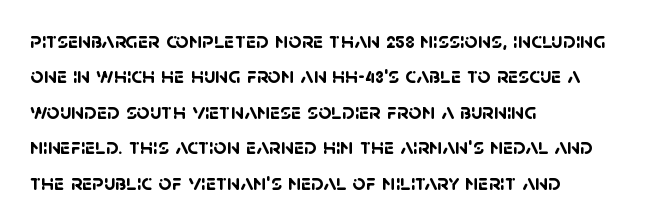
{"bold": "yes", "underline": "no", "align": "left", "line_spacing": "normal", "line_spacing_ratio": 1.54, "letter_spacing": "normal", "letter_spacing_em": 0.0, "glyph_px": 23}
